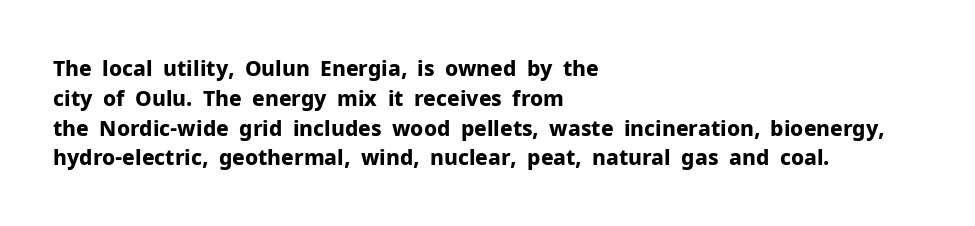
A bare baseline throughout the passage. Heavy-handed strokes throughout: this text is bold. Style check: upright. The setting favours the left margin, as ordinary paragraphs usually do. How are the letters spaced? Ordinarily, with no added tracking.
